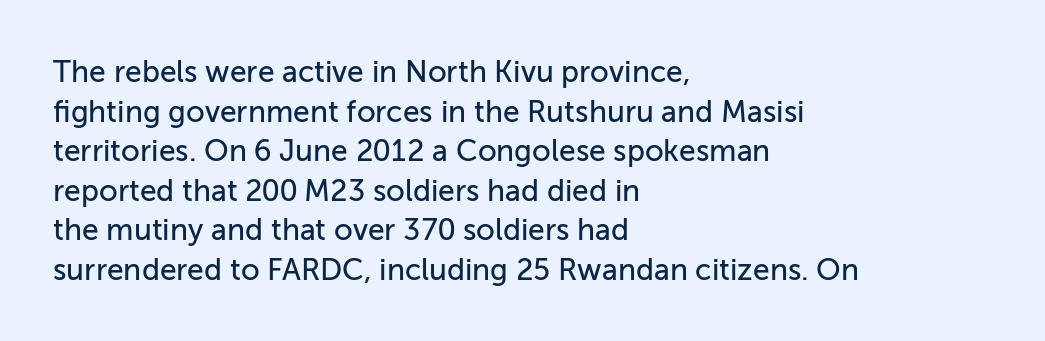
Q: Is the text italic (slanted)? A: No, it is upright.
Q: Is the typeface a serif or a sans-serif typeface? A: Sans-serif.
Q: Is the text underlined? A: No.
Q: How is the paragraph aligned? A: Left-aligned.
Q: Is the spacing between letters normal or unusually wide? A: Normal.
Q: Is the spacing between lines tight, normal or loose? A: Normal.
Q: Width (condensed, normal, or wide)? A: Normal.
Q: Stroke contrast? A: Low.
Q: x-height? A: Medium.
Q: Monospaced? A: No.
